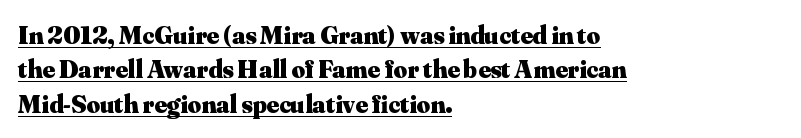
The image shows 26 px bold type, upright; set left-aligned, normal line spacing (1.32x), normal letter spacing, underlined.
